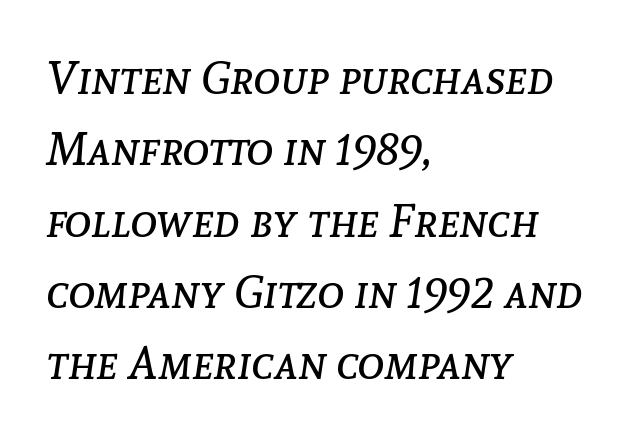
{"italic": "yes", "lean": "right", "slant_degrees": 8, "bold": "no", "weight": "regular", "width": "normal", "stroke_contrast": "low", "x_height": "medium", "monospaced": "no", "underline": "no", "align": "left", "line_spacing": "normal", "line_spacing_ratio": 1.55, "letter_spacing": "normal", "letter_spacing_em": 0.0, "glyph_px": 46}
